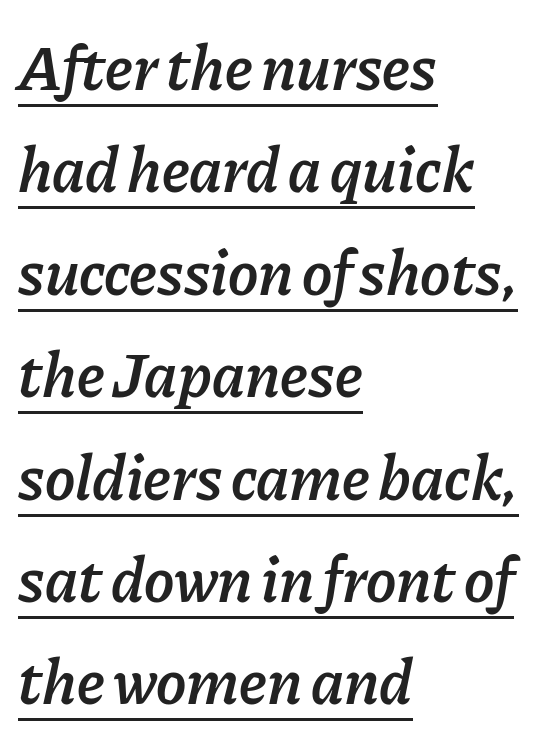
{"italic": "yes", "lean": "right", "slant_degrees": 11, "bold": "semi", "weight": "semibold", "width": "normal", "stroke_contrast": "low", "x_height": "medium", "monospaced": "no", "underline": "yes", "align": "left", "line_spacing": "normal", "line_spacing_ratio": 1.6, "letter_spacing": "normal", "letter_spacing_em": 0.0, "glyph_px": 64}
